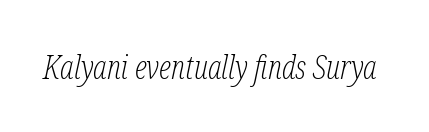
{"serif": "yes", "italic": "yes", "lean": "right", "slant_degrees": 12, "bold": "no", "weight": "light", "width": "condensed", "stroke_contrast": "low", "x_height": "medium", "monospaced": "no", "underline": "no", "letter_spacing": "normal", "letter_spacing_em": 0.0, "glyph_px": 33}
